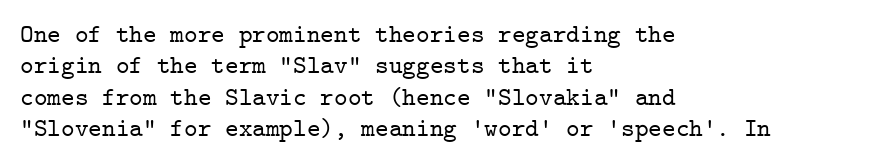
{"italic": "no", "underline": "no", "align": "left", "line_spacing_ratio": 1.21, "letter_spacing": "normal", "letter_spacing_em": 0.0, "glyph_px": 26}
